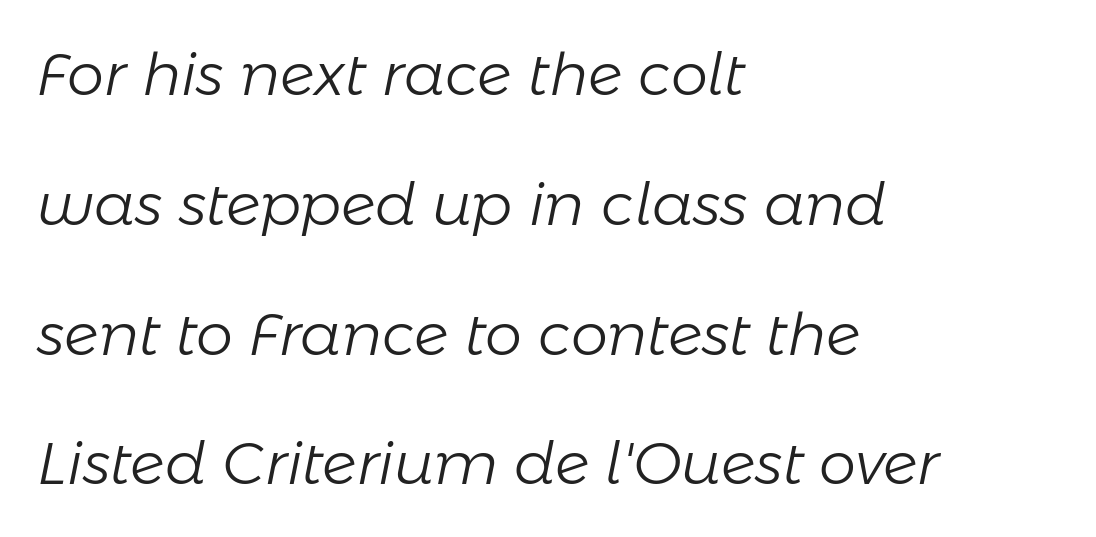
Q: Is the text bold? A: No.
Q: Is the text italic (slanted)? A: Yes, it leans right by about 11 degrees.
Q: Is the text underlined? A: No.
Q: How is the paragraph aligned? A: Left-aligned.
Q: Is the spacing between letters normal or unusually wide? A: Normal.
Q: Is the spacing between lines tight, normal or loose? A: Loose.
Q: Width (condensed, normal, or wide)? A: Normal.
Q: Stroke contrast? A: Low.
Q: x-height? A: Medium.
Q: Monospaced? A: No.
